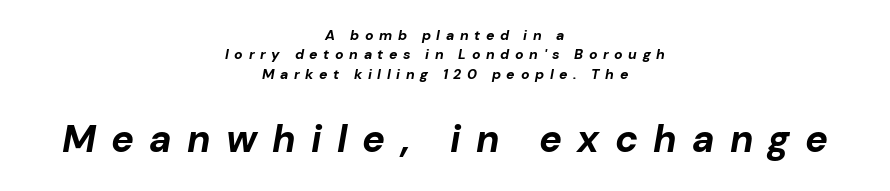
Q: Is the text bold? A: Yes.
Q: Is the text italic (slanted)? A: Yes, it leans right by about 10 degrees.
Q: Is the text underlined? A: No.
Q: How is the paragraph aligned? A: Centered.
Q: Is the spacing between letters normal or unusually wide? A: Unusually wide.
Q: Is the spacing between lines tight, normal or loose? A: Normal.
Q: Which block of text is set in a larger size, the first (top) or the second (bottom)? A: The second (bottom) one.
Q: Width (condensed, normal, or wide)? A: Normal.
Q: Stroke contrast? A: Low.
Q: x-height? A: Medium.
Q: Monospaced? A: No.
